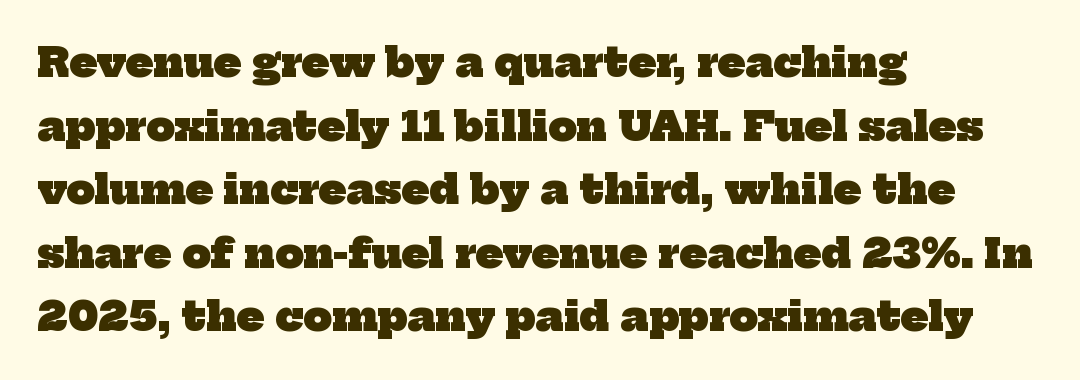
Q: Is the text bold? A: Yes.
Q: Is the typeface a serif or a sans-serif typeface? A: Serif.
Q: Is the text underlined? A: No.
Q: How is the paragraph aligned? A: Left-aligned.
Q: Is the spacing between letters normal or unusually wide? A: Normal.
Q: Is the spacing between lines tight, normal or loose? A: Normal.
Q: Width (condensed, normal, or wide)? A: Normal.
Q: Stroke contrast? A: Low.
Q: x-height? A: Medium.
Q: Monospaced? A: No.
